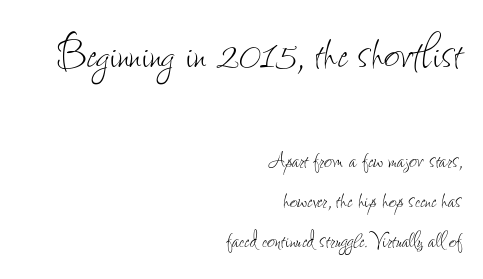
Q: Is the text bold? A: No.
Q: Is the text italic (slanted)? A: Yes.
Q: Is the text underlined? A: No.
Q: How is the paragraph aligned? A: Right-aligned.
Q: Is the spacing between letters normal or unusually wide? A: Normal.
Q: Is the spacing between lines tight, normal or loose? A: Normal.
Q: Which block of text is set in a larger size, the first (top) or the second (bottom)? A: The first (top) one.
Q: Width (condensed, normal, or wide)? A: Condensed.
Q: Stroke contrast? A: Low.
Q: x-height? A: Small.
Q: Monospaced? A: No.
